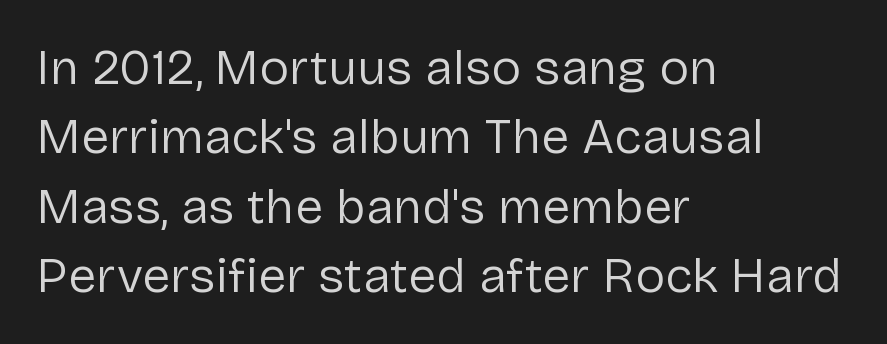
Interline gaps are of average width in this sample. Does the copy run flush right? No — it runs flush left. Think of a printed novel: that variable character pitch is what you see here. Does extra space separate the letters? No, they use regular spacing. Designer's note — italics off, roman on. The string is rendered with underlining switched off.
